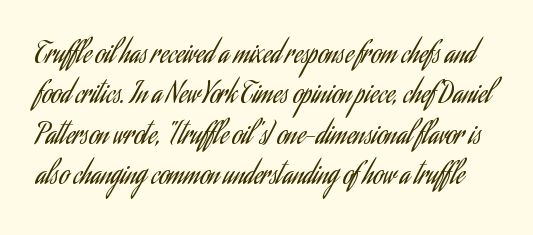
Whoever set this chose a conventional vertical rhythm. Unmarked baselines from the first word to the last. Is the type heavy? It reads as light-to-regular instead. Students, note that the glyphs here touch the page at normal intervals.
